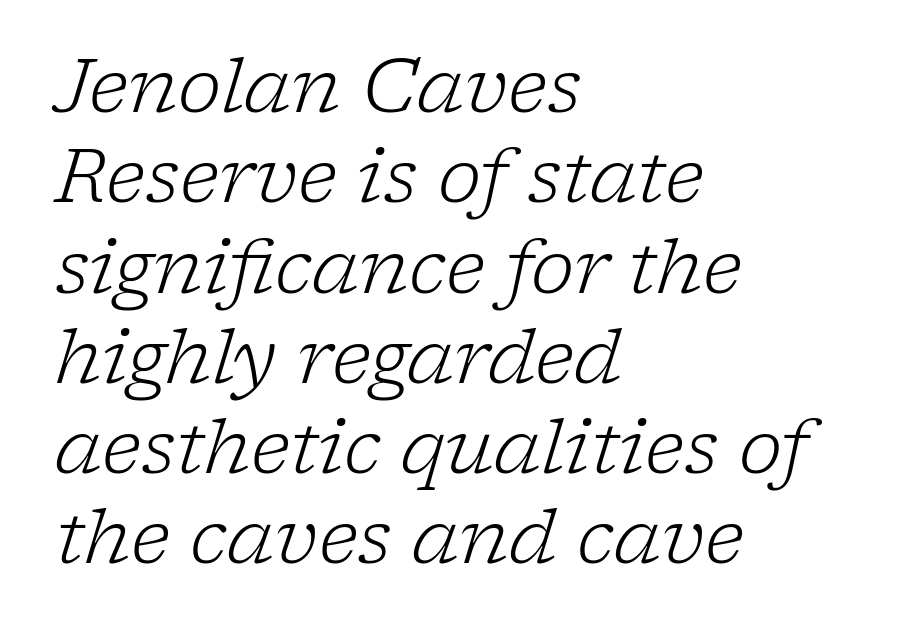
{"serif": "yes", "italic": "yes", "lean": "right", "slant_degrees": 17, "bold": "no", "weight": "light", "width": "normal", "stroke_contrast": "low", "x_height": "medium", "monospaced": "no", "underline": "no", "align": "left", "line_spacing_ratio": 1.22, "letter_spacing": "normal", "letter_spacing_em": 0.0, "glyph_px": 74}
